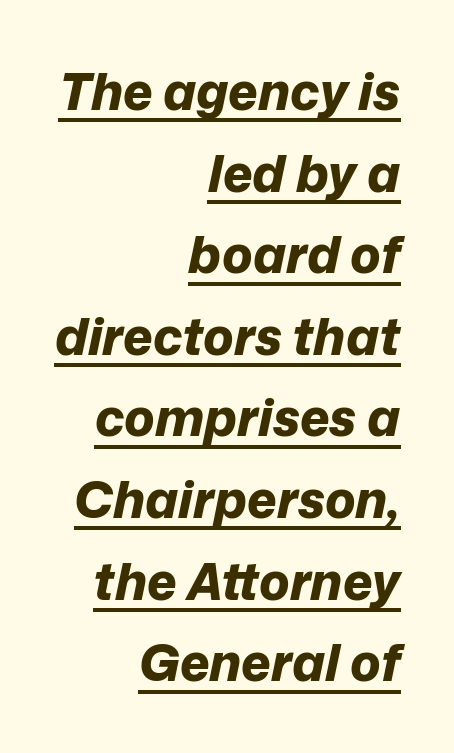
Q: Is the text bold? A: Yes.
Q: Is the text italic (slanted)? A: Yes, it leans right by about 12 degrees.
Q: Is the text underlined? A: Yes.
Q: How is the paragraph aligned? A: Right-aligned.
Q: Is the spacing between letters normal or unusually wide? A: Normal.
Q: Is the spacing between lines tight, normal or loose? A: Normal.
Q: Width (condensed, normal, or wide)? A: Normal.
Q: Stroke contrast? A: Low.
Q: x-height? A: Medium.
Q: Monospaced? A: No.
